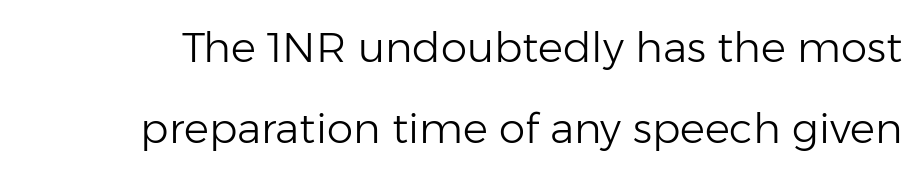
The gap between lines stays unmarked. Is this a fixed-width face? No — the glyphs have proportional, varying widths. Vertical spacing — loose. Observe the absence of serifs on each vertical stroke in this sample. The characters are drawn with everyday or finer stroke widths. Ordinary non-slanted type is in use.
